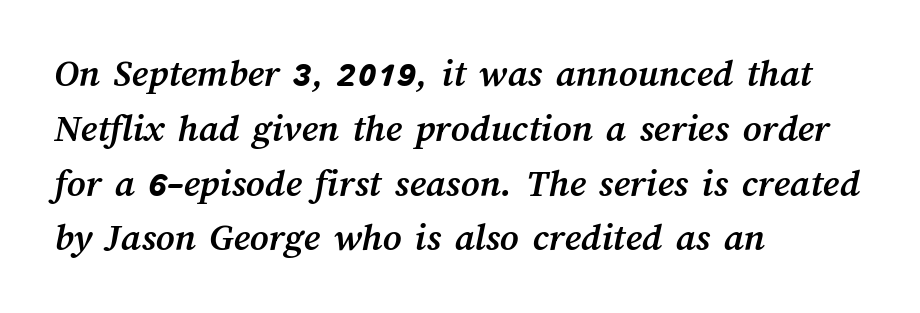
Q: Is the text bold? A: Yes.
Q: Is the text underlined? A: No.
Q: How is the paragraph aligned? A: Left-aligned.
Q: Is the spacing between letters normal or unusually wide? A: Normal.
Q: Is the spacing between lines tight, normal or loose? A: Normal.
Q: Width (condensed, normal, or wide)? A: Normal.
Q: Stroke contrast? A: Medium.
Q: x-height? A: Medium.
Q: Monospaced? A: No.
